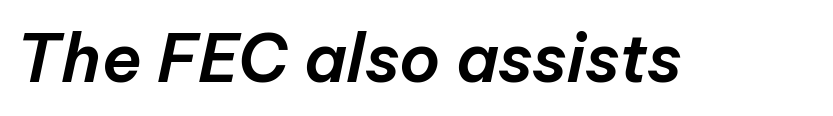
{"italic": "yes", "lean": "right", "slant_degrees": 12, "width": "normal", "stroke_contrast": "low", "x_height": "medium", "monospaced": "no", "underline": "no", "letter_spacing": "normal", "letter_spacing_em": 0.0, "glyph_px": 66}
